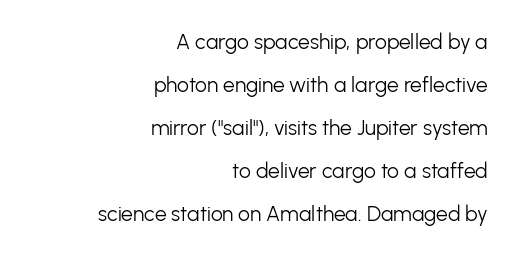
{"italic": "no", "bold": "no", "underline": "no", "align": "right", "line_spacing": "loose", "line_spacing_ratio": 2.05, "letter_spacing": "normal", "letter_spacing_em": 0.0, "glyph_px": 21}
